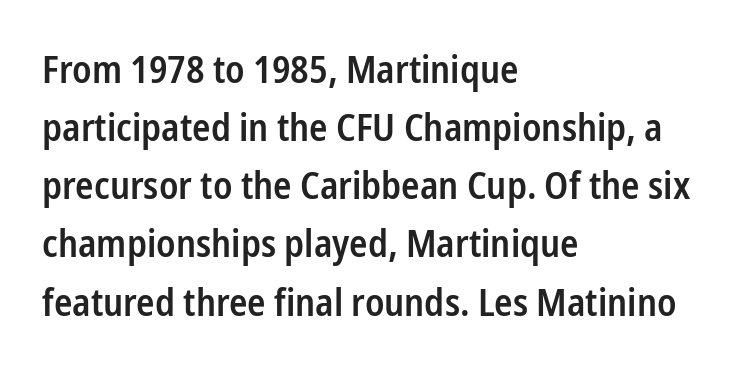
The image shows 38 px semibold, condensed sans-serif type, upright; set left-aligned, normal line spacing (1.53x), normal letter spacing, not underlined; low stroke contrast and a medium x-height.
